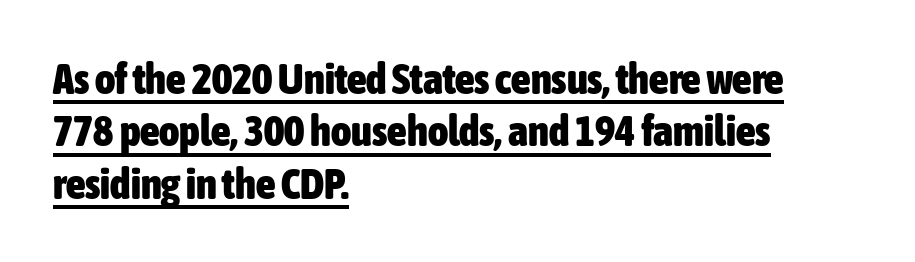
Q: Is the text bold? A: Yes.
Q: Is the text italic (slanted)? A: No, it is upright.
Q: Is the typeface a serif or a sans-serif typeface? A: Sans-serif.
Q: Is the text underlined? A: Yes.
Q: How is the paragraph aligned? A: Left-aligned.
Q: Is the spacing between letters normal or unusually wide? A: Normal.
Q: Width (condensed, normal, or wide)? A: Condensed.
Q: Stroke contrast? A: Low.
Q: x-height? A: Medium.
Q: Monospaced? A: No.
